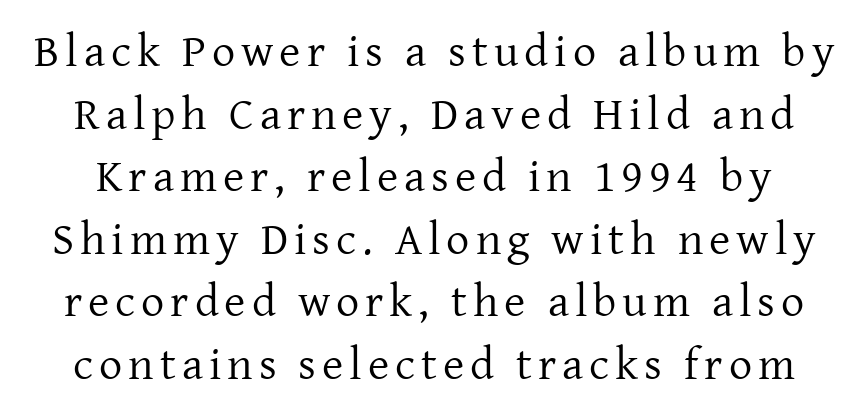
{"serif": "yes", "italic": "no", "bold": "no", "weight": "regular", "width": "normal", "stroke_contrast": "low", "x_height": "medium", "monospaced": "no", "underline": "no", "line_spacing": "normal", "line_spacing_ratio": 1.36, "glyph_px": 46}
